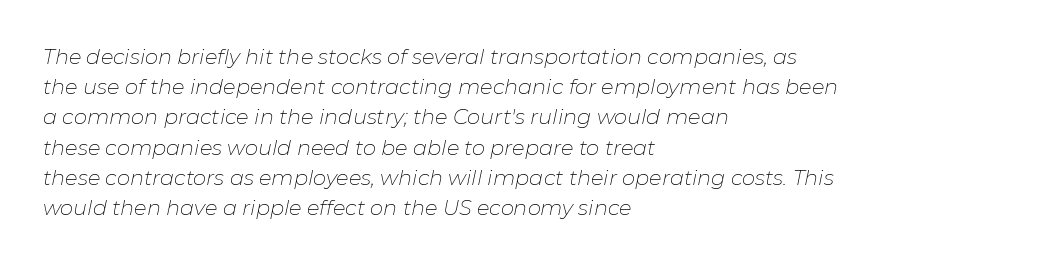
{"italic": "yes", "lean": "right", "slant_degrees": 11, "bold": "no", "underline": "no", "align": "left", "line_spacing": "normal", "line_spacing_ratio": 1.44, "letter_spacing": "normal", "letter_spacing_em": 0.0, "glyph_px": 21}
